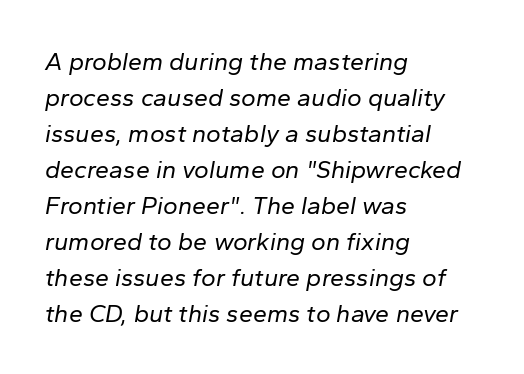
Q: Is the text bold? A: No.
Q: Is the text italic (slanted)? A: Yes, it leans right by about 10 degrees.
Q: Is the text underlined? A: No.
Q: How is the paragraph aligned? A: Left-aligned.
Q: Is the spacing between letters normal or unusually wide? A: Normal.
Q: Is the spacing between lines tight, normal or loose? A: Normal.
